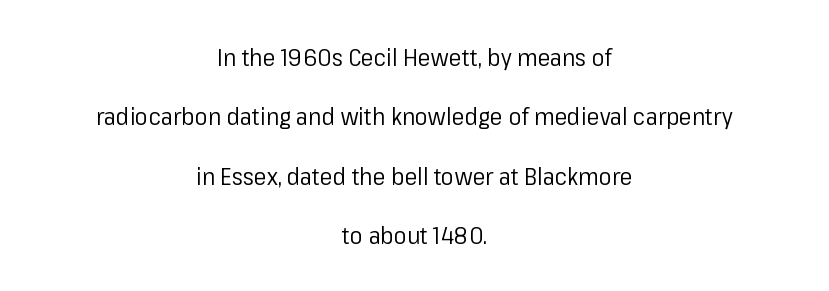
The image shows 24 px text type, upright; set centered, loose line spacing (2.47x), normal letter spacing, not underlined.
